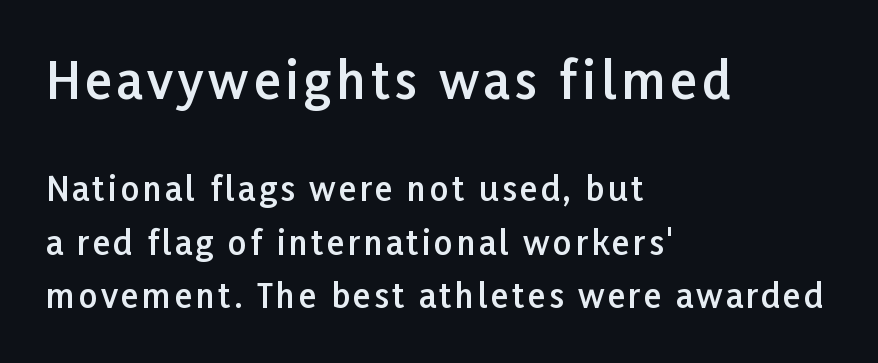
The image shows 50 px semibold sans-serif type, upright; set left-aligned, normal line spacing (1.61x), not underlined; the first (top) block is 1.52x larger; low stroke contrast and a medium x-height.
